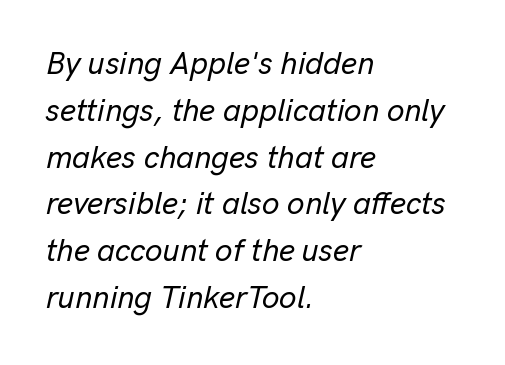
The image shows 31 px text type, italic (leaning right); set left-aligned, normal line spacing (1.51x), normal letter spacing, not underlined; low stroke contrast and a medium x-height.
